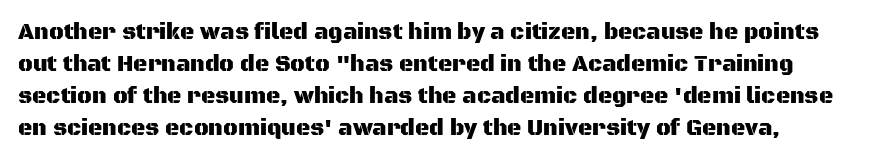
The image shows 22 px text type, upright; set normal line spacing (1.45x), normal letter spacing, not underlined.
